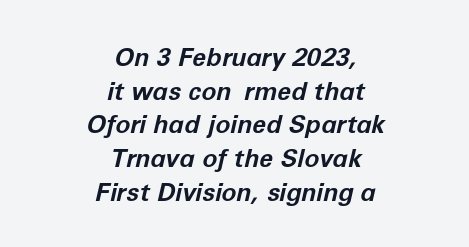
Tracking here is standard; glyphs follow each other at the usual distance. Style check: oblique. How heavy is the stroke? Heavy — this is a bold. No word sits above an underline. Does the leading feel generous? No, just average.
